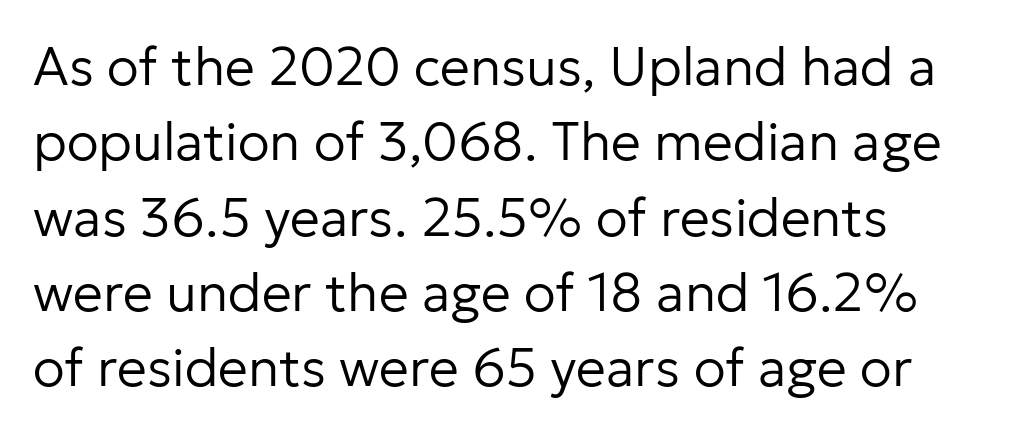
Note: no serifs on the glyphs. Underline: absent. The passage shown stacks its lines at a standard gap. Spacing verdict: proportional, widths tailored to each character. Each stroke keeps to a modest, everyday thickness or less.
